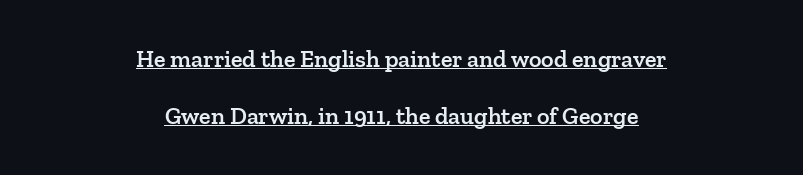
Q: Is the text bold? A: Semi-bold.
Q: Is the text italic (slanted)? A: No, it is upright.
Q: Is the text underlined? A: Yes.
Q: How is the paragraph aligned? A: Centered.
Q: Is the spacing between letters normal or unusually wide? A: Normal.
Q: Is the spacing between lines tight, normal or loose? A: Loose.
